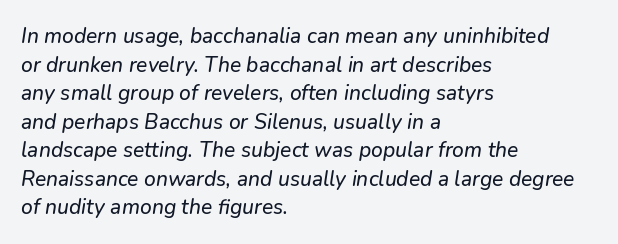
Q: Is the text italic (slanted)? A: Yes, it leans right by about 9 degrees.
Q: Is the text underlined? A: No.
Q: How is the paragraph aligned? A: Left-aligned.
Q: Is the spacing between letters normal or unusually wide? A: Normal.
Q: Is the spacing between lines tight, normal or loose? A: Normal.
